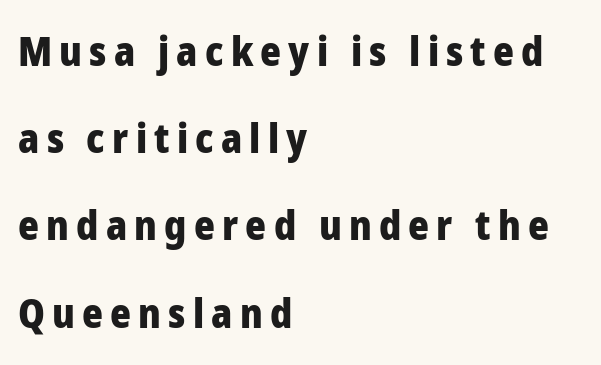
The image shows 40 px heavy sans-serif type, upright; set left-aligned, loose line spacing (2.18x), not underlined; low stroke contrast and a medium x-height.
